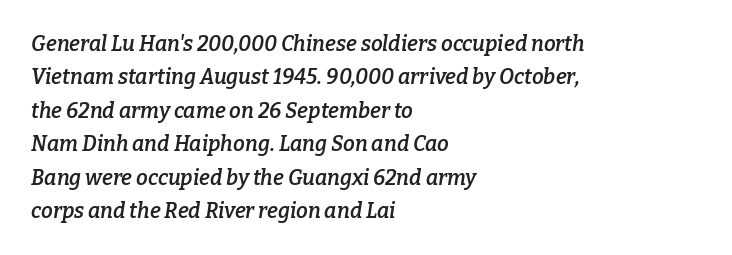
Q: Is the text bold? A: Semi-bold.
Q: Is the text italic (slanted)? A: Yes, it leans right by about 9 degrees.
Q: Is the text underlined? A: No.
Q: How is the paragraph aligned? A: Left-aligned.
Q: Is the spacing between letters normal or unusually wide? A: Normal.
Q: Is the spacing between lines tight, normal or loose? A: Normal.
